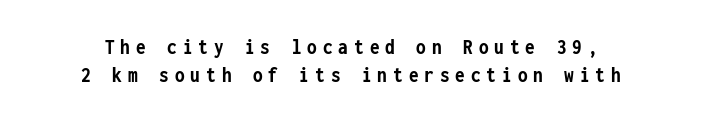
{"italic": "no", "bold": "yes", "underline": "no", "line_spacing": "normal", "line_spacing_ratio": 1.26, "letter_spacing": "wide", "letter_spacing_em": 0.27, "glyph_px": 22}
